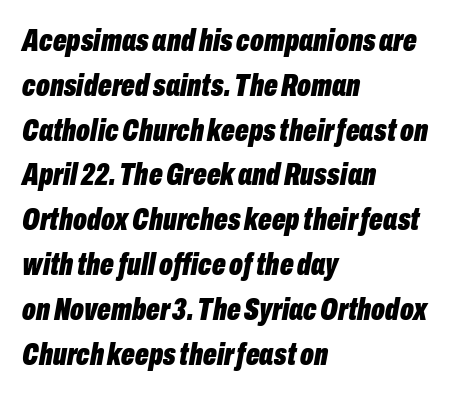
Designer's note — italics engaged. Caption: standard tracking, unaltered. Successive baselines arrive at the customary interval. These lines are set flush left with a ragged right edge.
